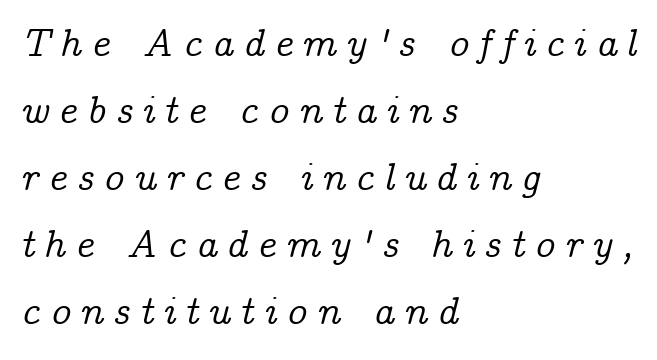
Do the characters align in a grid? No, the font is proportional. Only glyphs here, with clear space below each row. The glyphs look as if they've been sheared to an angle. One-word summary of the alignment: left.
